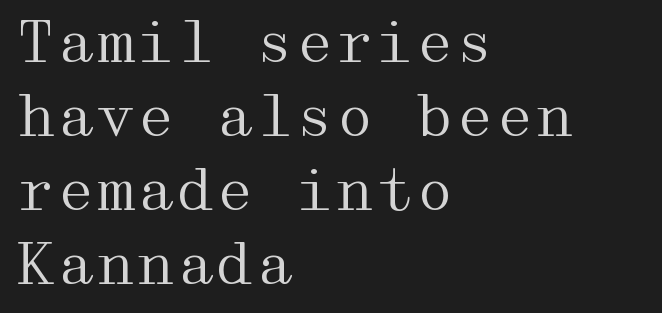
This sample keeps an unexceptional amount of space between lines. Unmarked baselines from the first word to the last. Weight: in the light-to-regular range. Notice how the passage keeps a crisp vertical edge on the left only. The tracking reads as untouched default to a designer's eye. Posture: straight, roman, zero tilt.
